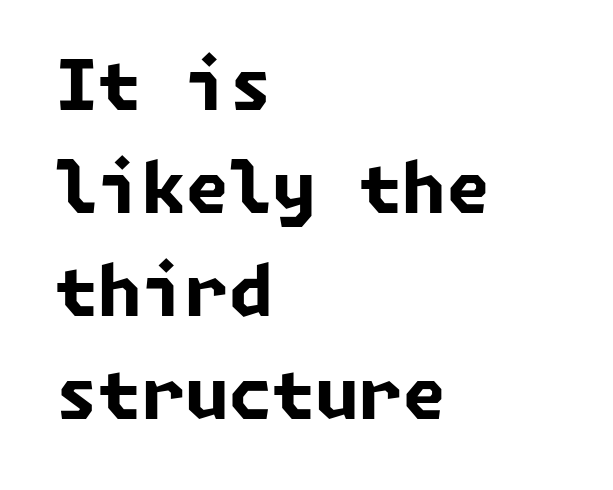
Q: Is the text bold? A: Yes.
Q: Is the typeface a serif or a sans-serif typeface? A: Sans-serif.
Q: Is the text underlined? A: No.
Q: How is the paragraph aligned? A: Left-aligned.
Q: Is the spacing between letters normal or unusually wide? A: Normal.
Q: Is the spacing between lines tight, normal or loose? A: Normal.
Q: Width (condensed, normal, or wide)? A: Normal.
Q: Stroke contrast? A: Low.
Q: x-height? A: Medium.
